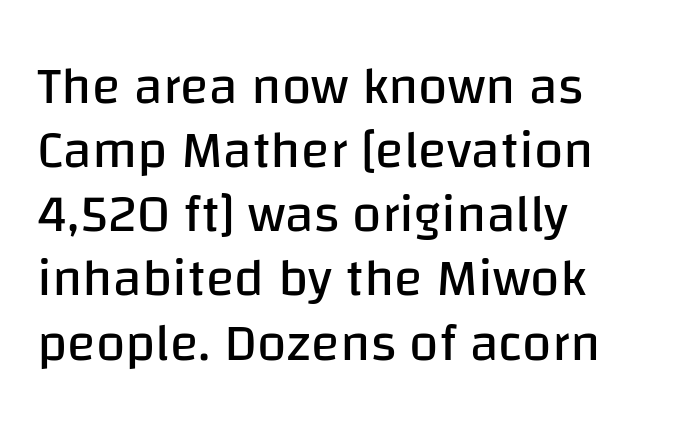
{"serif": "no", "italic": "no", "bold": "no", "weight": "regular", "width": "normal", "stroke_contrast": "low", "x_height": "large", "monospaced": "no", "underline": "no", "align": "left", "line_spacing_ratio": 1.21, "letter_spacing": "normal", "letter_spacing_em": 0.0, "glyph_px": 53}
